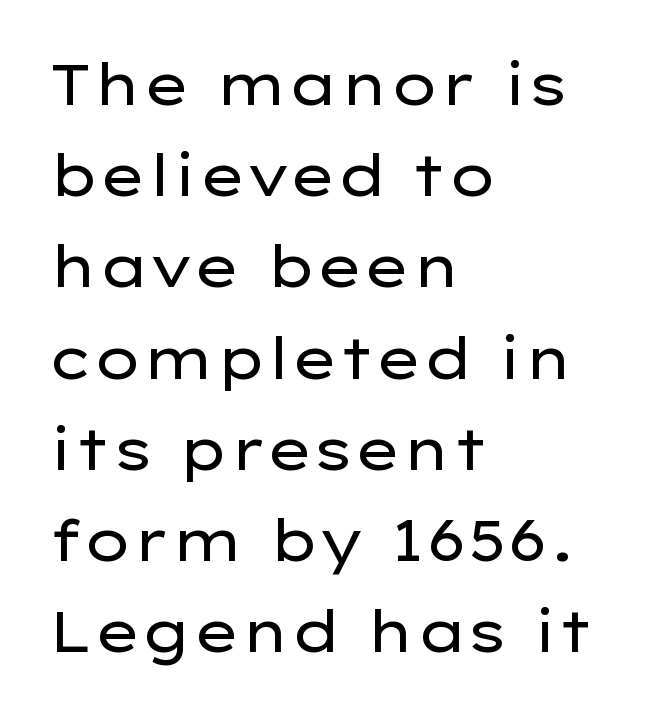
{"serif": "no", "italic": "no", "bold": "no", "weight": "regular", "width": "wide", "stroke_contrast": "low", "x_height": "medium", "monospaced": "no", "underline": "no", "align": "left", "line_spacing": "normal", "line_spacing_ratio": 1.6, "letter_spacing": "normal", "letter_spacing_em": 0.0, "glyph_px": 57}
